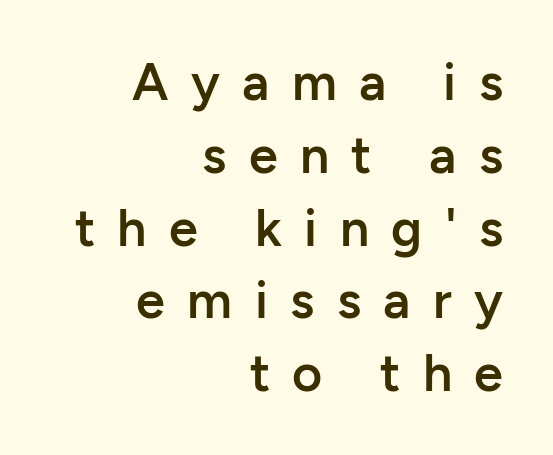
{"serif": "no", "italic": "no", "bold": "semi", "weight": "semibold", "width": "normal", "stroke_contrast": "low", "x_height": "medium", "monospaced": "no", "underline": "no", "align": "right", "line_spacing": "normal", "line_spacing_ratio": 1.4, "letter_spacing": "wide", "letter_spacing_em": 0.43, "glyph_px": 52}
